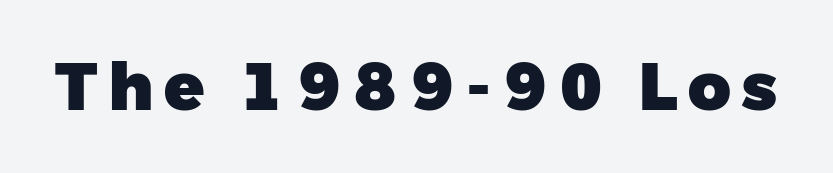
Q: Is the text bold? A: Yes.
Q: Is the text italic (slanted)? A: No, it is upright.
Q: Is the typeface a serif or a sans-serif typeface? A: Sans-serif.
Q: Is the text underlined? A: No.
Q: Width (condensed, normal, or wide)? A: Normal.
Q: Stroke contrast? A: Low.
Q: x-height? A: Medium.
Q: Monospaced? A: No.
